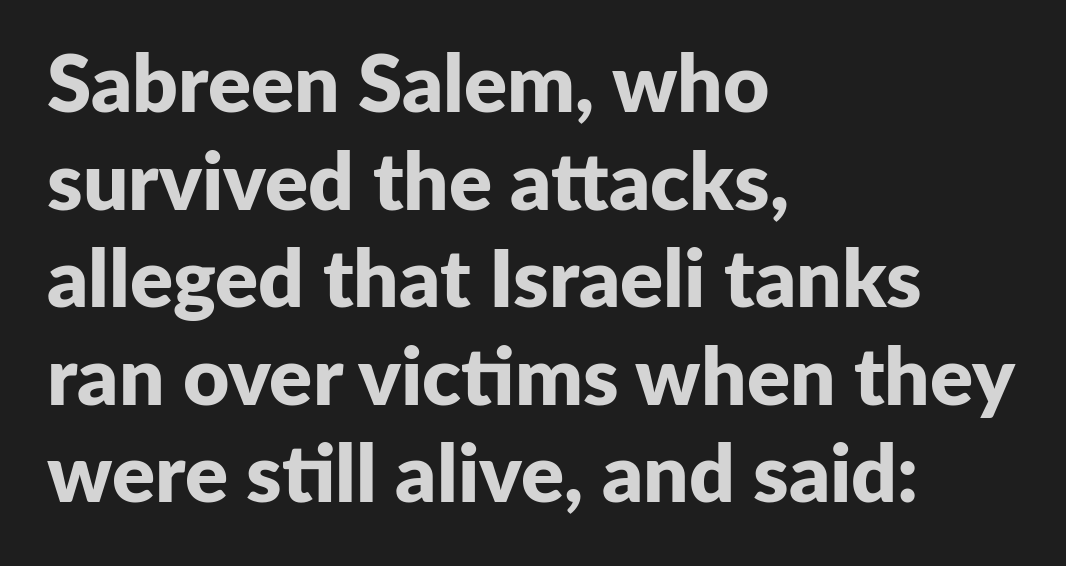
Q: Is the text bold? A: Yes.
Q: Is the text italic (slanted)? A: No, it is upright.
Q: Is the typeface a serif or a sans-serif typeface? A: Sans-serif.
Q: Is the text underlined? A: No.
Q: How is the paragraph aligned? A: Left-aligned.
Q: Is the spacing between letters normal or unusually wide? A: Normal.
Q: Width (condensed, normal, or wide)? A: Normal.
Q: Stroke contrast? A: Low.
Q: x-height? A: Medium.
Q: Monospaced? A: No.
